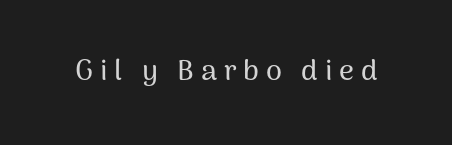
{"serif": "no", "italic": "no", "width": "normal", "stroke_contrast": "medium", "x_height": "medium", "monospaced": "no", "underline": "no", "letter_spacing": "wide", "letter_spacing_em": 0.23, "glyph_px": 29}
